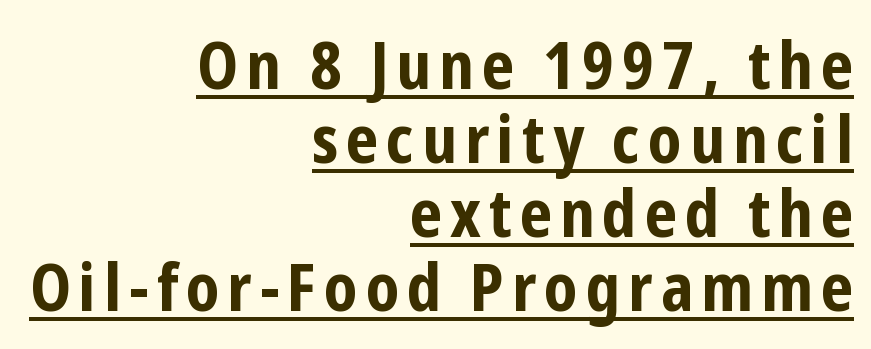
Q: Is the text bold? A: Yes.
Q: Is the text italic (slanted)? A: No, it is upright.
Q: Is the typeface a serif or a sans-serif typeface? A: Sans-serif.
Q: Is the text underlined? A: Yes.
Q: How is the paragraph aligned? A: Right-aligned.
Q: Is the spacing between lines tight, normal or loose? A: Tight.
Q: Width (condensed, normal, or wide)? A: Condensed.
Q: Stroke contrast? A: Low.
Q: x-height? A: Medium.
Q: Monospaced? A: No.
